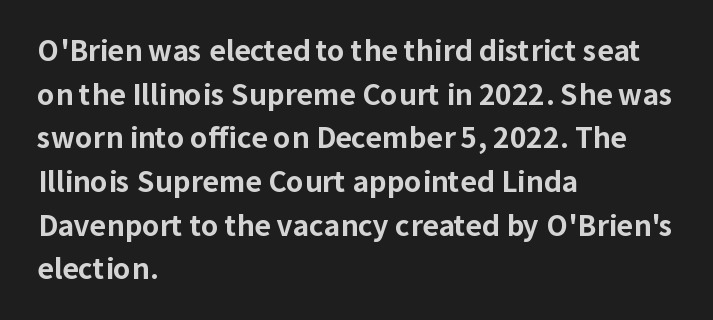
The image shows 28 px bold sans-serif type, upright; set left-aligned, normal line spacing (1.56x), normal letter spacing, not underlined; low stroke contrast and a medium x-height.
